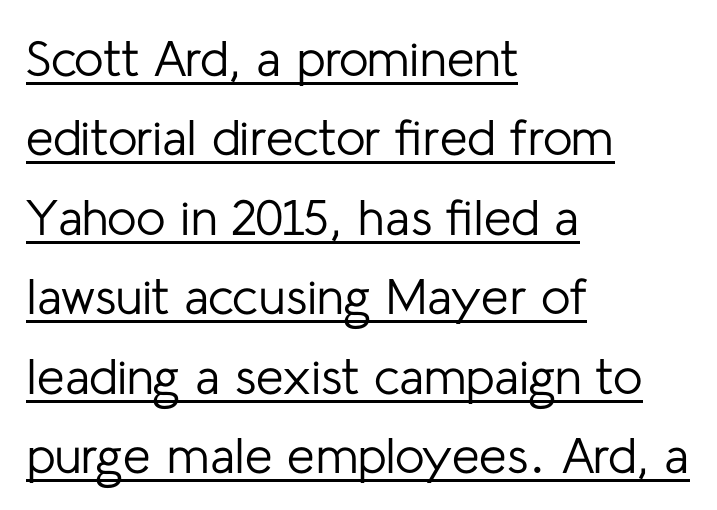
A light-to-regular cut is what we see here. This sample has the flowing, uneven cadence of proportional lettering. The vertical gap from one line to the next is medium. The paragraph has a hard left edge and a soft right edge. You could call the tracking neutral — neither tight nor loose. No feet cap the strokes, marking this as sans-serif type.
